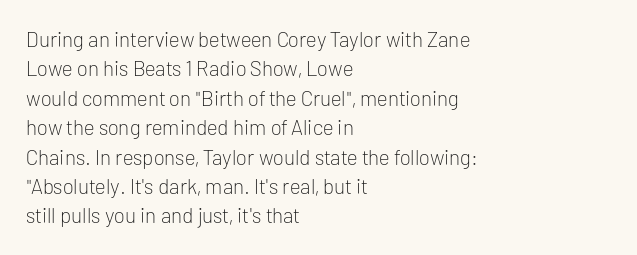
A clean baseline with only descenders dipping below it. If you drew a line through each stem, it would be perfectly vertical. Honestly, the row spacing looks completely unremarkable. Is this a heavy cut? Hardly; it is regular or lighter.
